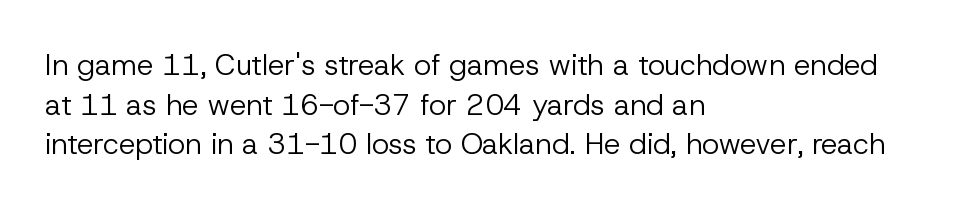
Q: Is the text bold? A: No.
Q: Is the text italic (slanted)? A: No, it is upright.
Q: Is the typeface a serif or a sans-serif typeface? A: Sans-serif.
Q: Is the text underlined? A: No.
Q: How is the paragraph aligned? A: Left-aligned.
Q: Is the spacing between letters normal or unusually wide? A: Normal.
Q: Is the spacing between lines tight, normal or loose? A: Normal.
Q: Width (condensed, normal, or wide)? A: Normal.
Q: Stroke contrast? A: Low.
Q: x-height? A: Medium.
Q: Monospaced? A: No.
